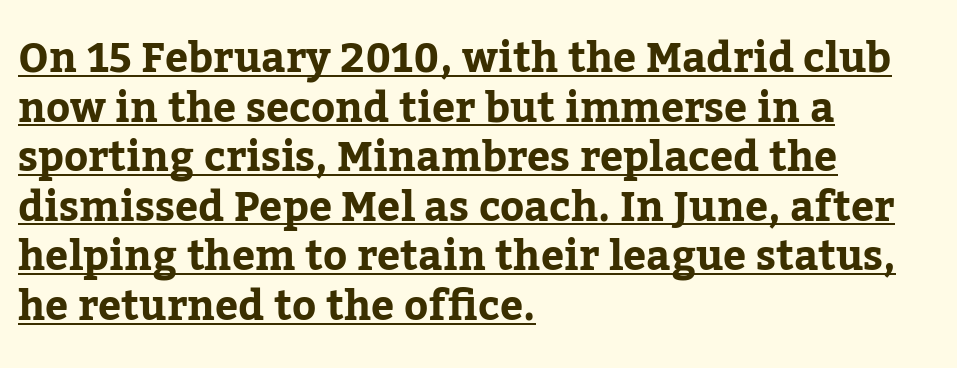
Q: Is the text italic (slanted)? A: No, it is upright.
Q: Is the typeface a serif or a sans-serif typeface? A: Serif.
Q: Is the text underlined? A: Yes.
Q: How is the paragraph aligned? A: Left-aligned.
Q: Is the spacing between letters normal or unusually wide? A: Normal.
Q: Width (condensed, normal, or wide)? A: Normal.
Q: Stroke contrast? A: Low.
Q: x-height? A: Medium.
Q: Monospaced? A: No.
